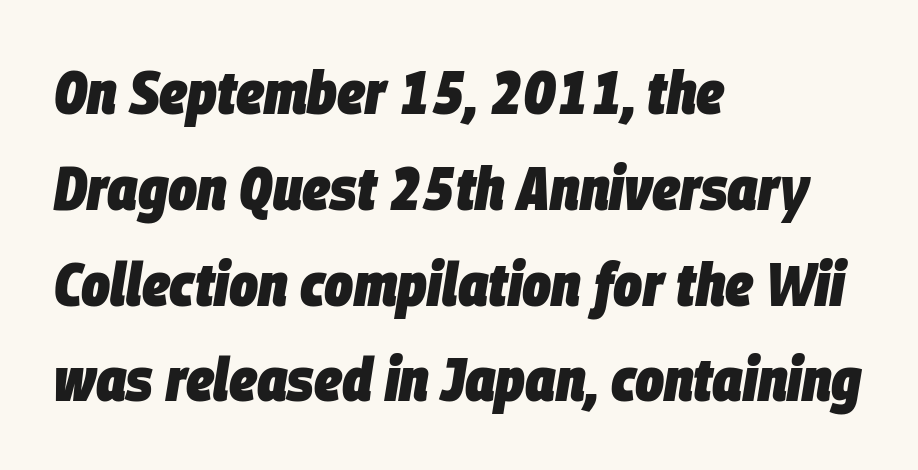
Varying glyph widths throughout — classic text-font behaviour. These lines sit exactly where default settings would place them. Plenty of ink on the page — the face is bold. Compared with ordinary roman type, these characters are visibly tilted. You could call the tracking neutral — neither tight nor loose. Each line starts at the same left margin while the right side varies.
